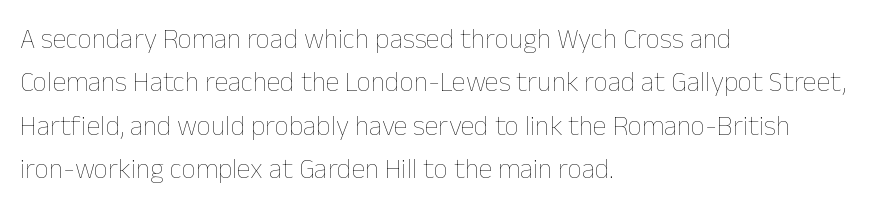
These lines are rendered in a variable-pitch font. The letters sit at their default tracking, neither squeezed nor spread. Every row of glyphs begins at an identical x-position on the left. Weight: regular or lighter. The line-height multiplier appears to be the usual default. Designer's note — italics off, roman on.
